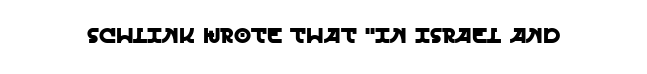
The image shows 22 px text type, upright; set normal letter spacing, not underlined.
